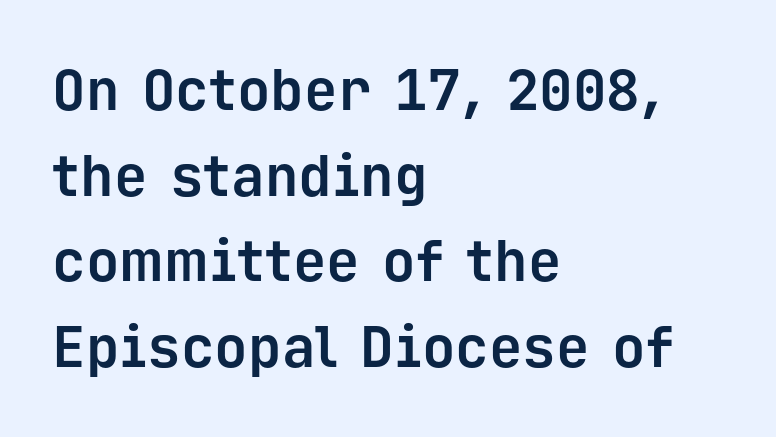
{"serif": "no", "italic": "no", "bold": "yes", "weight": "bold", "width": "normal", "stroke_contrast": "low", "x_height": "medium", "monospaced": "yes", "underline": "no", "align": "left", "line_spacing": "normal", "line_spacing_ratio": 1.53, "letter_spacing": "normal", "letter_spacing_em": 0.0, "glyph_px": 56}
